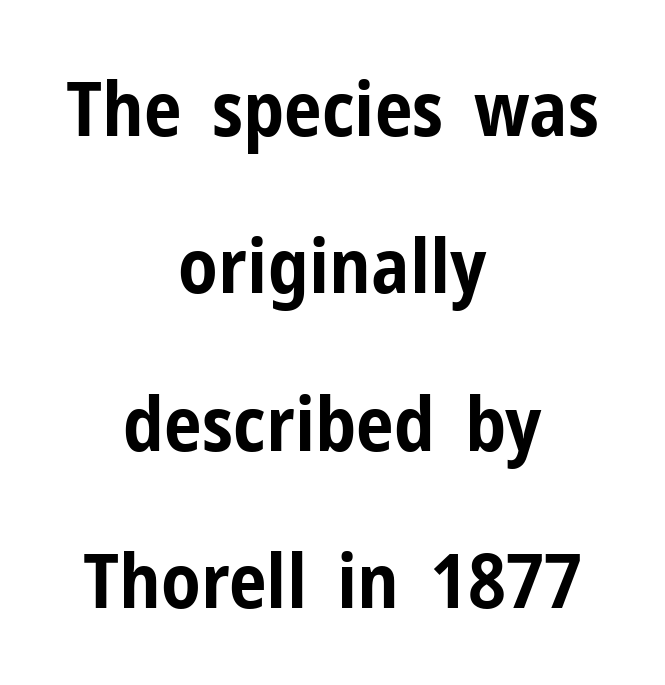
{"serif": "no", "italic": "no", "bold": "yes", "weight": "bold", "width": "condensed", "stroke_contrast": "low", "x_height": "medium", "monospaced": "no", "underline": "no", "align": "center", "line_spacing": "loose", "line_spacing_ratio": 2.07, "letter_spacing": "normal", "letter_spacing_em": 0.0, "glyph_px": 76}
